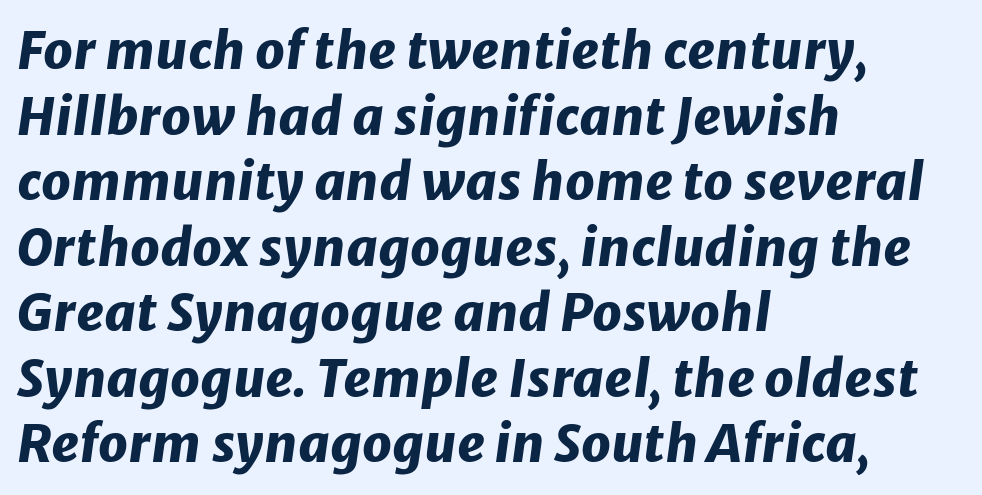
The image shows 52 px heavy type, italic (leaning right); set left-aligned, normal line spacing (1.26x), normal letter spacing, not underlined; low stroke contrast and a medium x-height.
